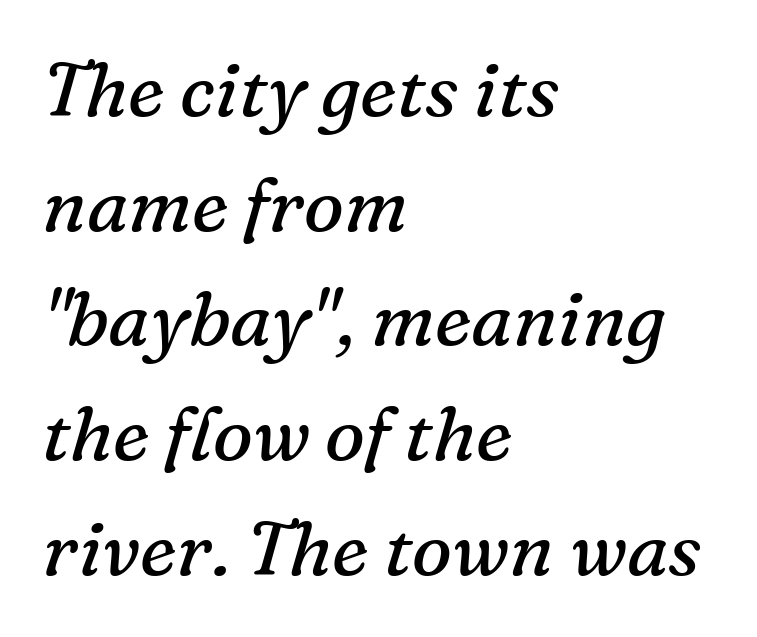
The image shows 75 px regular-weight serif type, italic (leaning right); set left-aligned, normal line spacing (1.53x), normal letter spacing, not underlined; medium stroke contrast and a medium x-height.
